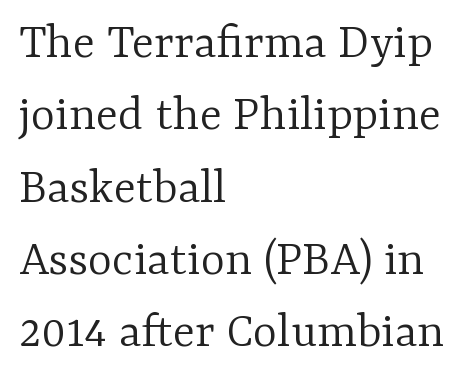
The area under the type is left untouched. Unbolded letterforms with no extra heft. Here the designer chose a conventional face with non-uniform glyph widths. The letters stand straight up with perfectly vertical stems.
